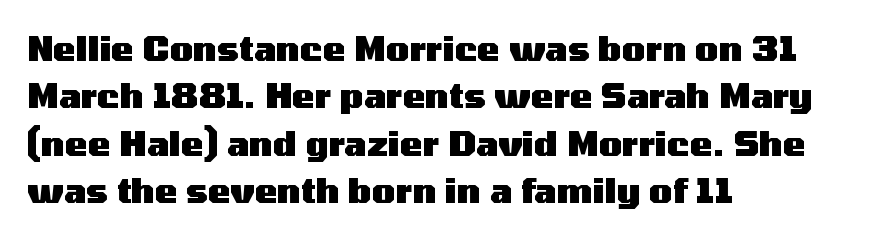
{"serif": "no", "italic": "no", "bold": "yes", "weight": "heavy", "width": "wide", "stroke_contrast": "medium", "x_height": "medium", "monospaced": "no", "underline": "no", "align": "left", "line_spacing": "normal", "line_spacing_ratio": 1.39, "letter_spacing": "normal", "letter_spacing_em": 0.0, "glyph_px": 34}
